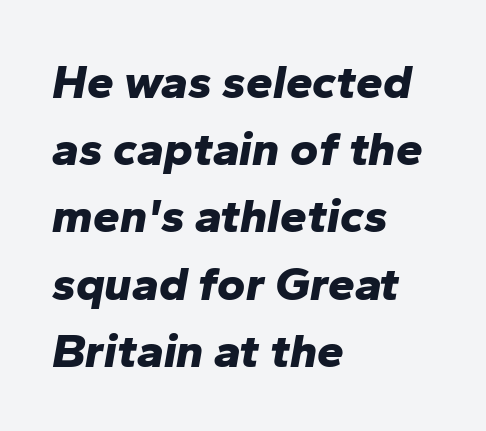
The image shows 48 px bold type, italic (leaning right); set left-aligned, normal line spacing (1.4x), normal letter spacing, not underlined; low stroke contrast and a medium x-height.
